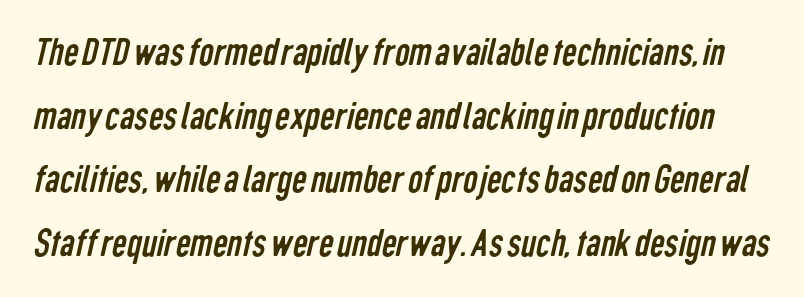
Q: Is the text bold? A: No.
Q: Is the typeface a serif or a sans-serif typeface? A: Sans-serif.
Q: Is the text underlined? A: No.
Q: Is the spacing between letters normal or unusually wide? A: Normal.
Q: Is the spacing between lines tight, normal or loose? A: Normal.
Q: Width (condensed, normal, or wide)? A: Condensed.
Q: Stroke contrast? A: Low.
Q: x-height? A: Medium.
Q: Monospaced? A: No.
